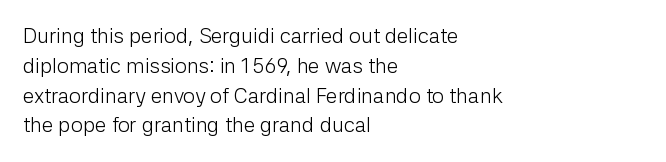
The image shows 21 px text type, upright; set left-aligned, normal line spacing (1.42x), normal letter spacing, not underlined.
